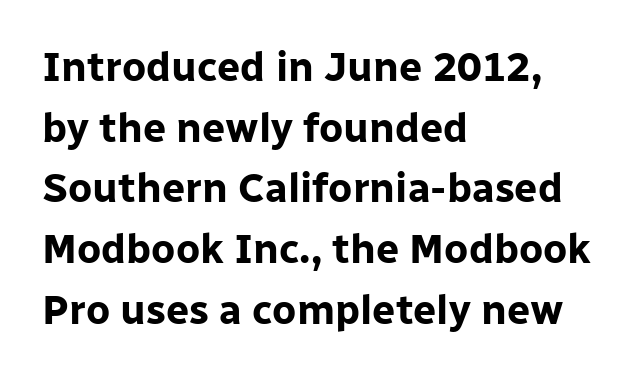
The type sits square on the baseline with zero lean. No word sits above an underline. Caption: multi-line text, flush left, ragged right. Summary of vertical rhythm: regular, with standard interline spacing. The letters advance in unequal steps, a hallmark of proportional type.
